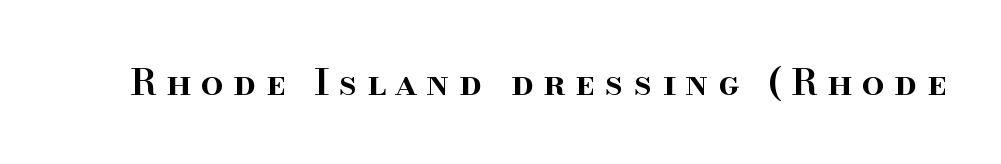
Q: Is the text bold? A: Semi-bold.
Q: Is the text italic (slanted)? A: No, it is upright.
Q: Is the typeface a serif or a sans-serif typeface? A: Serif.
Q: Is the text underlined? A: No.
Q: Is the spacing between letters normal or unusually wide? A: Unusually wide.
Q: Width (condensed, normal, or wide)? A: Normal.
Q: Stroke contrast? A: High.
Q: x-height? A: Small.
Q: Monospaced? A: No.
